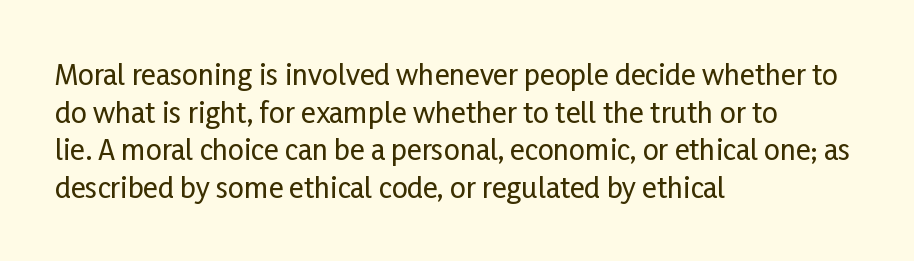
Q: Is the text italic (slanted)? A: No, it is upright.
Q: Is the typeface a serif or a sans-serif typeface? A: Sans-serif.
Q: Is the text underlined? A: No.
Q: How is the paragraph aligned? A: Left-aligned.
Q: Is the spacing between letters normal or unusually wide? A: Normal.
Q: Is the spacing between lines tight, normal or loose? A: Normal.
Q: Width (condensed, normal, or wide)? A: Condensed.
Q: Stroke contrast? A: Low.
Q: x-height? A: Medium.
Q: Monospaced? A: No.
